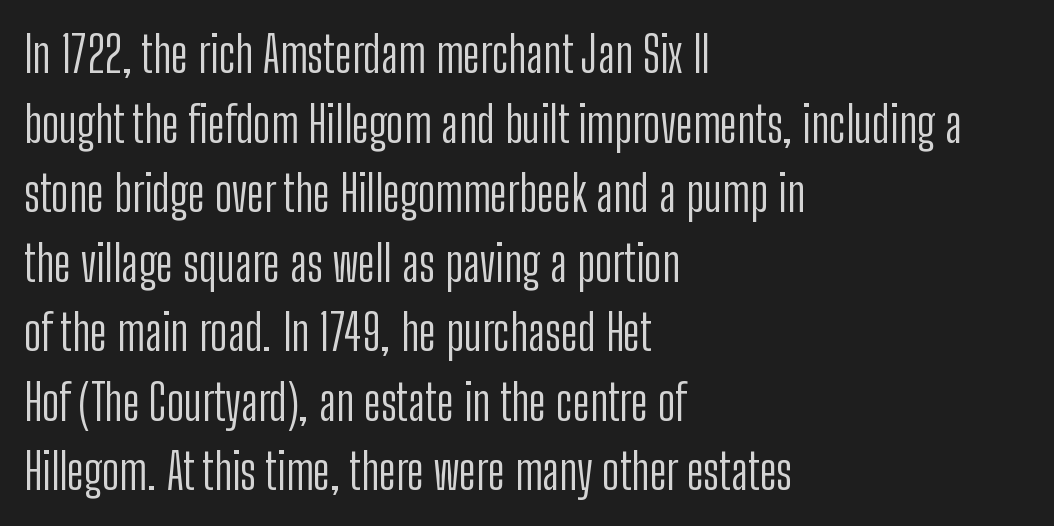
{"serif": "no", "italic": "no", "bold": "no", "weight": "light", "width": "condensed", "stroke_contrast": "low", "x_height": "medium", "monospaced": "no", "underline": "no", "align": "left", "line_spacing": "normal", "line_spacing_ratio": 1.42, "letter_spacing": "normal", "letter_spacing_em": 0.0, "glyph_px": 49}
